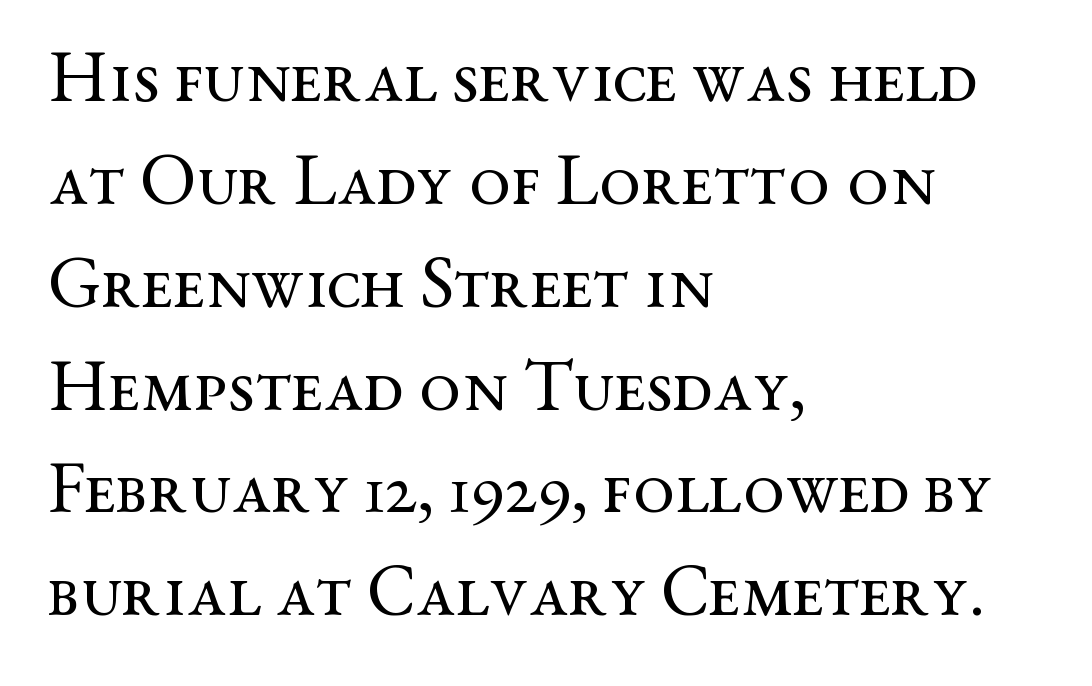
Q: Is the text bold? A: No.
Q: Is the text italic (slanted)? A: No, it is upright.
Q: Is the typeface a serif or a sans-serif typeface? A: Serif.
Q: Is the text underlined? A: No.
Q: How is the paragraph aligned? A: Left-aligned.
Q: Is the spacing between letters normal or unusually wide? A: Normal.
Q: Is the spacing between lines tight, normal or loose? A: Normal.
Q: Width (condensed, normal, or wide)? A: Wide.
Q: Stroke contrast? A: Medium.
Q: x-height? A: Medium.
Q: Monospaced? A: No.
